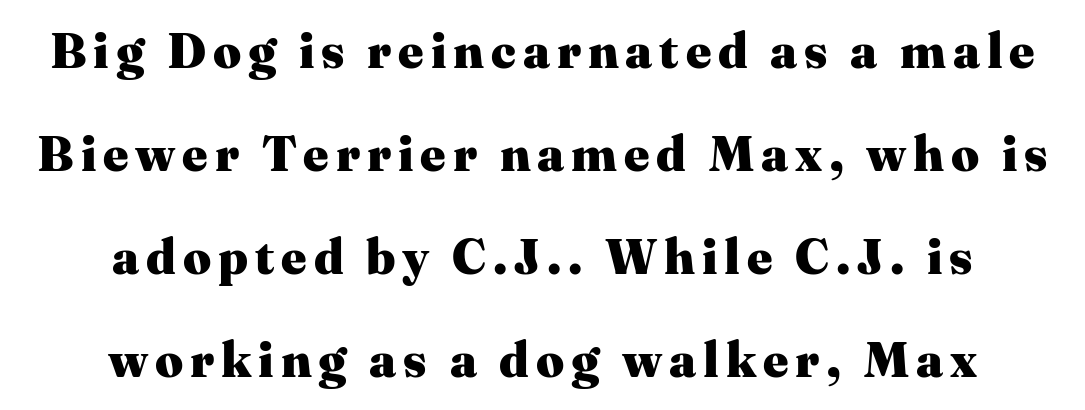
Q: Is the text bold? A: Yes.
Q: Is the text italic (slanted)? A: No, it is upright.
Q: Is the typeface a serif or a sans-serif typeface? A: Serif.
Q: Is the text underlined? A: No.
Q: How is the paragraph aligned? A: Centered.
Q: Is the spacing between lines tight, normal or loose? A: Loose.
Q: Width (condensed, normal, or wide)? A: Normal.
Q: Stroke contrast? A: Medium.
Q: x-height? A: Medium.
Q: Monospaced? A: No.
